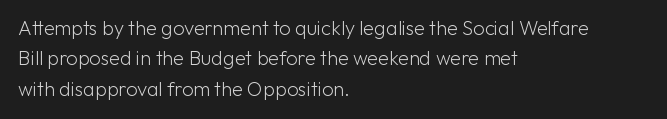
{"italic": "no", "bold": "no", "underline": "no", "align": "left", "line_spacing": "normal", "line_spacing_ratio": 1.52, "letter_spacing": "normal", "letter_spacing_em": 0.0, "glyph_px": 20}
